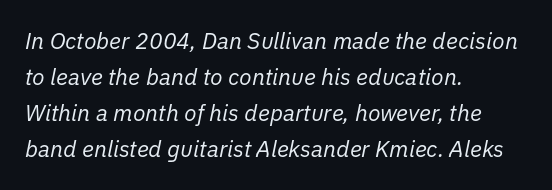
Q: Is the text bold? A: No.
Q: Is the text italic (slanted)? A: Yes, it leans right by about 11 degrees.
Q: Is the text underlined? A: No.
Q: How is the paragraph aligned? A: Left-aligned.
Q: Is the spacing between letters normal or unusually wide? A: Normal.
Q: Is the spacing between lines tight, normal or loose? A: Normal.
